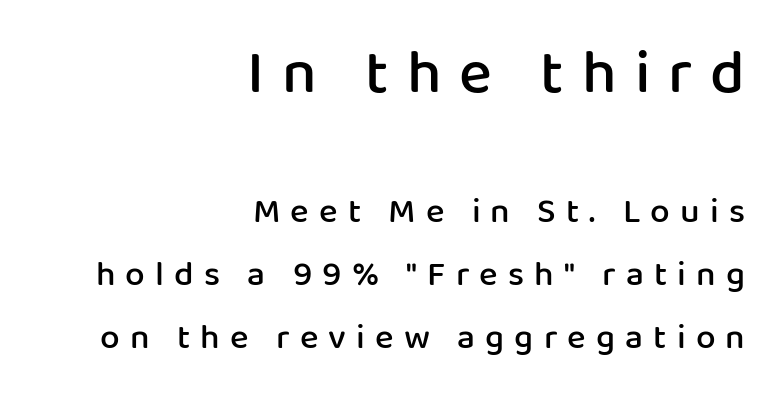
{"serif": "no", "italic": "no", "bold": "semi", "weight": "semibold", "width": "normal", "stroke_contrast": "low", "x_height": "medium", "monospaced": "no", "underline": "no", "align": "right", "line_spacing_ratio": 1.8, "letter_spacing": "wide", "letter_spacing_em": 0.29, "larger_block": "first", "size_ratio": 1.77, "glyph_px": 62}
